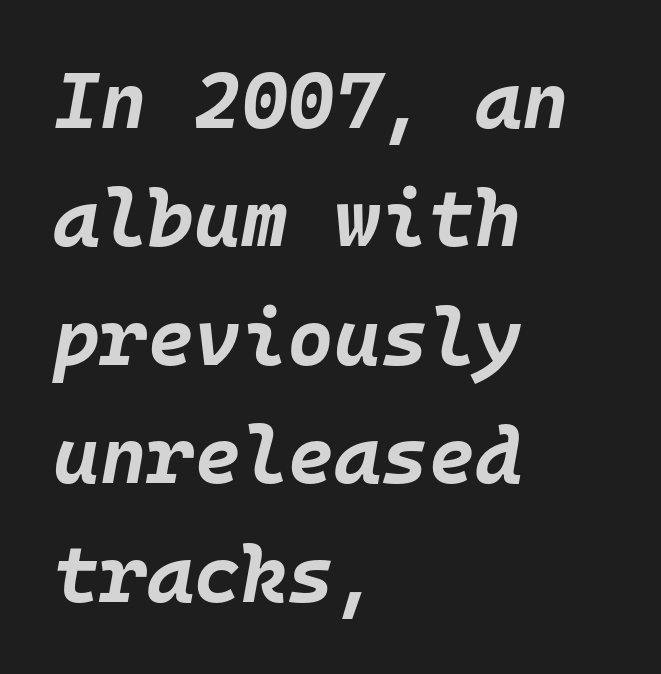
Spacing verdict: monospaced, one width for all characters. The passage shown leans; its letterforms are oblique. The sample has been set heavy, in full bold. Type without underlining. Summary of vertical rhythm: regular, with standard interline spacing.
